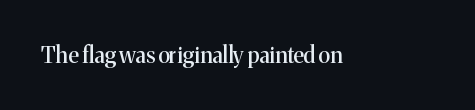
Q: Is the text italic (slanted)? A: No, it is upright.
Q: Is the text underlined? A: No.
Q: Is the spacing between letters normal or unusually wide? A: Normal.
